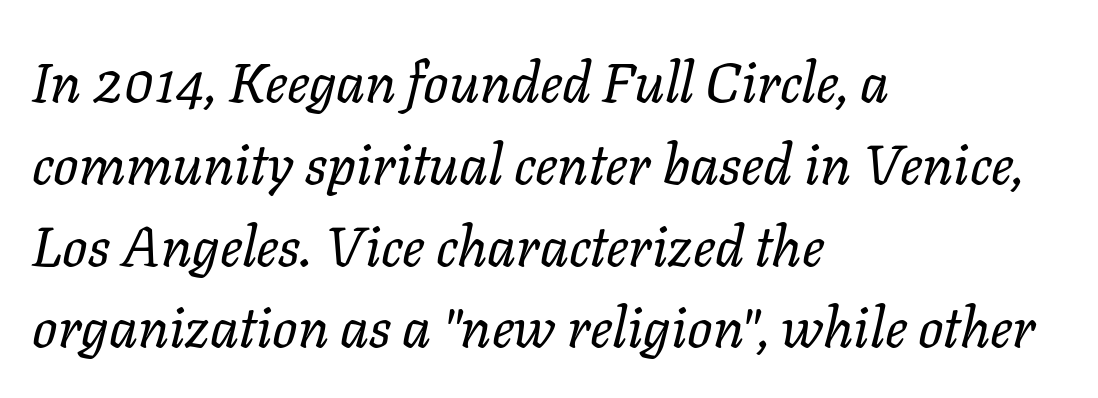
{"italic": "yes", "lean": "right", "slant_degrees": 11, "bold": "no", "weight": "regular", "width": "normal", "stroke_contrast": "low", "x_height": "medium", "monospaced": "no", "underline": "no", "align": "left", "line_spacing": "normal", "line_spacing_ratio": 1.46, "letter_spacing": "normal", "letter_spacing_em": 0.0, "glyph_px": 56}
